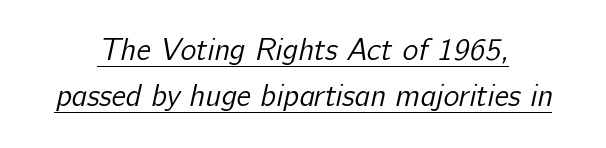
A light-to-regular cut is what we see here. Compared with typical body copy, the letter spacing here is the same. Are there feet on the stems? There aren't — it's a sans. Think of a printed novel: that variable character pitch is what you see here.
